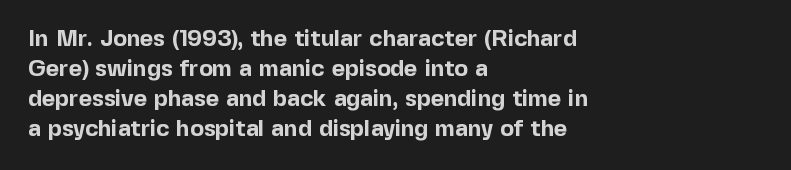
{"italic": "no", "bold": "yes", "underline": "no", "align": "left", "line_spacing": "normal", "line_spacing_ratio": 1.31, "letter_spacing": "normal", "letter_spacing_em": 0.0, "glyph_px": 23}
